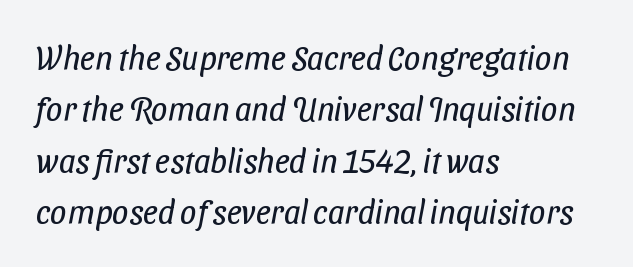
The image shows 33 px regular-weight, condensed sans-serif type; set left-aligned, normal line spacing (1.56x), normal letter spacing, not underlined; low stroke contrast and a medium x-height.
